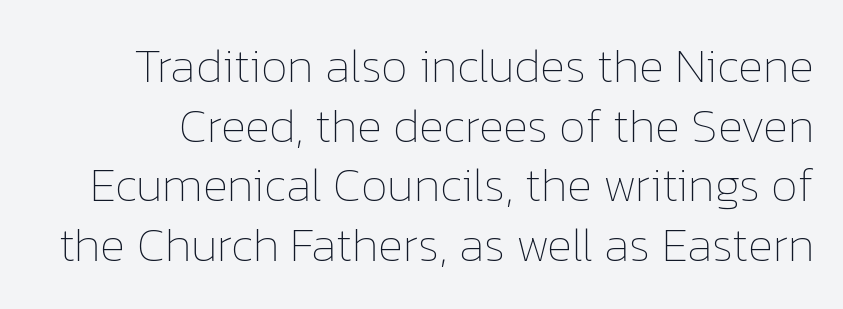
The image shows 48 px thin type, upright; set line spacing 1.24x, normal letter spacing, not underlined; low stroke contrast and a medium x-height.
